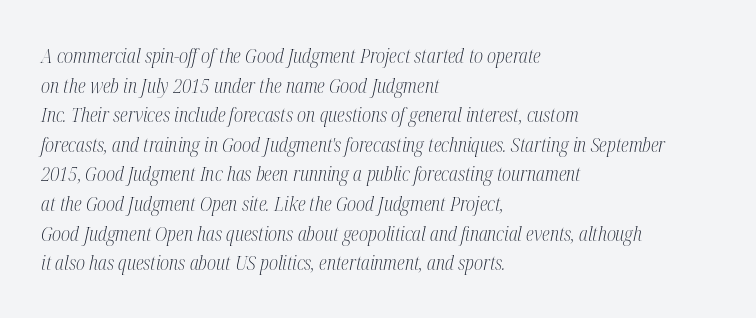
Q: Is the text bold? A: No.
Q: Is the text italic (slanted)? A: Yes, it leans right by about 12 degrees.
Q: Is the text underlined? A: No.
Q: How is the paragraph aligned? A: Left-aligned.
Q: Is the spacing between letters normal or unusually wide? A: Normal.
Q: Is the spacing between lines tight, normal or loose? A: Normal.
